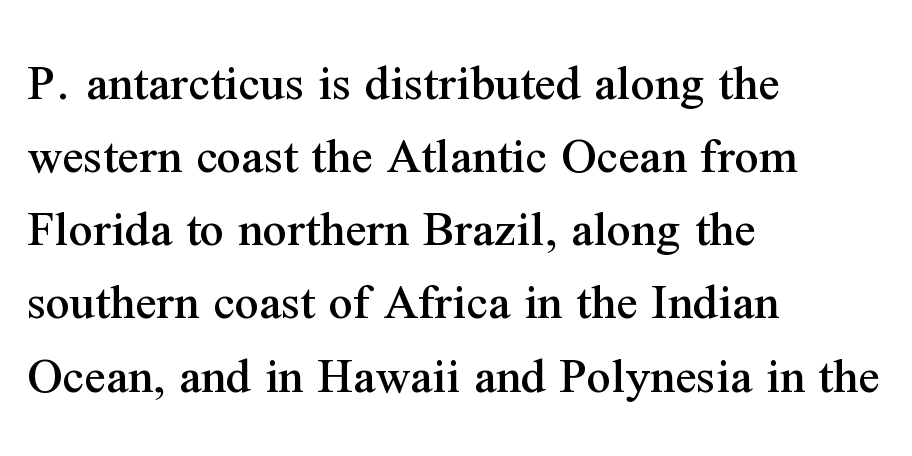
{"serif": "yes", "italic": "no", "width": "normal", "stroke_contrast": "medium", "x_height": "medium", "monospaced": "no", "underline": "no", "align": "left", "line_spacing": "normal", "line_spacing_ratio": 1.38, "letter_spacing": "normal", "letter_spacing_em": 0.0, "glyph_px": 53}
